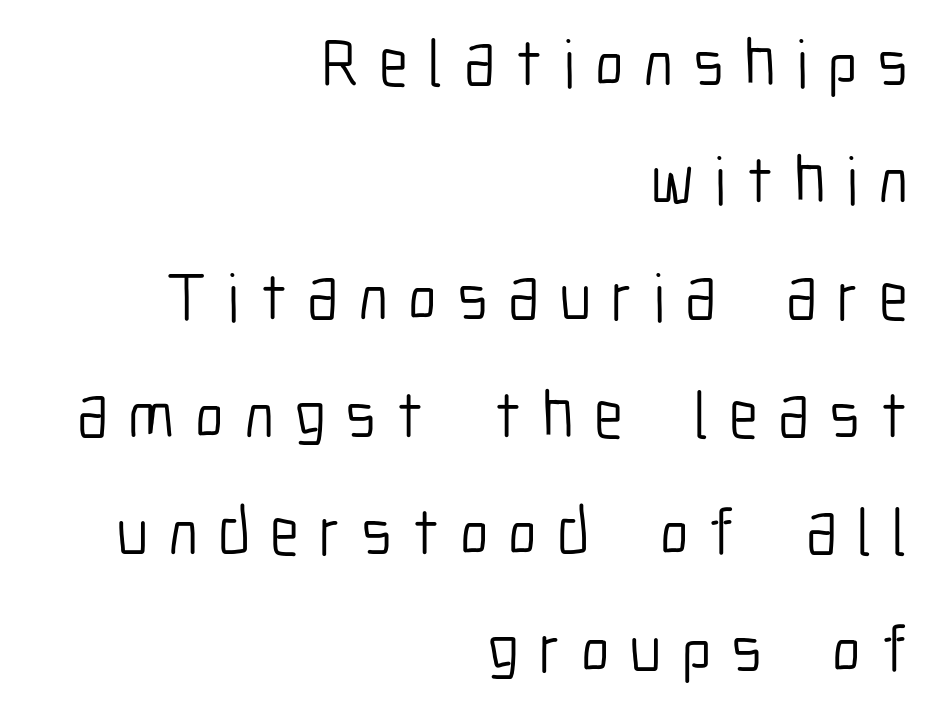
Q: Is the text bold? A: No.
Q: Is the text italic (slanted)? A: No, it is upright.
Q: Is the typeface a serif or a sans-serif typeface? A: Sans-serif.
Q: Is the text underlined? A: No.
Q: How is the paragraph aligned? A: Right-aligned.
Q: Is the spacing between letters normal or unusually wide? A: Unusually wide.
Q: Width (condensed, normal, or wide)? A: Condensed.
Q: Stroke contrast? A: Low.
Q: x-height? A: Medium.
Q: Monospaced? A: No.
